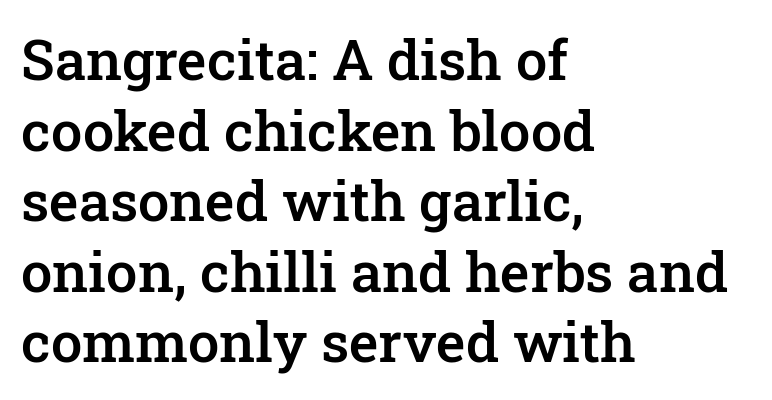
Evenly set lines give the paragraph a standard silhouette. Small tapered or slab feet sit at the stroke ends, so this counts as serif. Is there any slant? The stems are plumb. Nothing unusual about the tracking: characters are spaced as the font intends.
